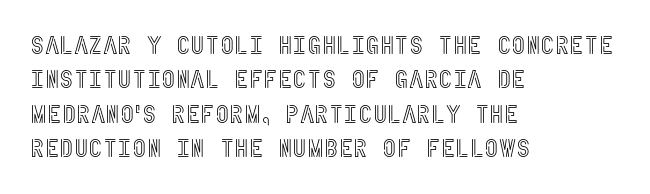
Style check: upright. All the whitespace from short lines collects on the right. Rule under the text: the space is simply empty. Leading matches the norm, producing a regular column.
